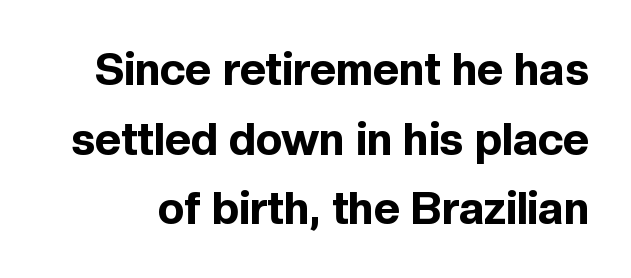
Q: Is the text bold? A: Yes.
Q: Is the text italic (slanted)? A: No, it is upright.
Q: Is the typeface a serif or a sans-serif typeface? A: Sans-serif.
Q: Is the text underlined? A: No.
Q: Is the spacing between letters normal or unusually wide? A: Normal.
Q: Is the spacing between lines tight, normal or loose? A: Normal.
Q: Width (condensed, normal, or wide)? A: Normal.
Q: x-height? A: Medium.
Q: Monospaced? A: No.
